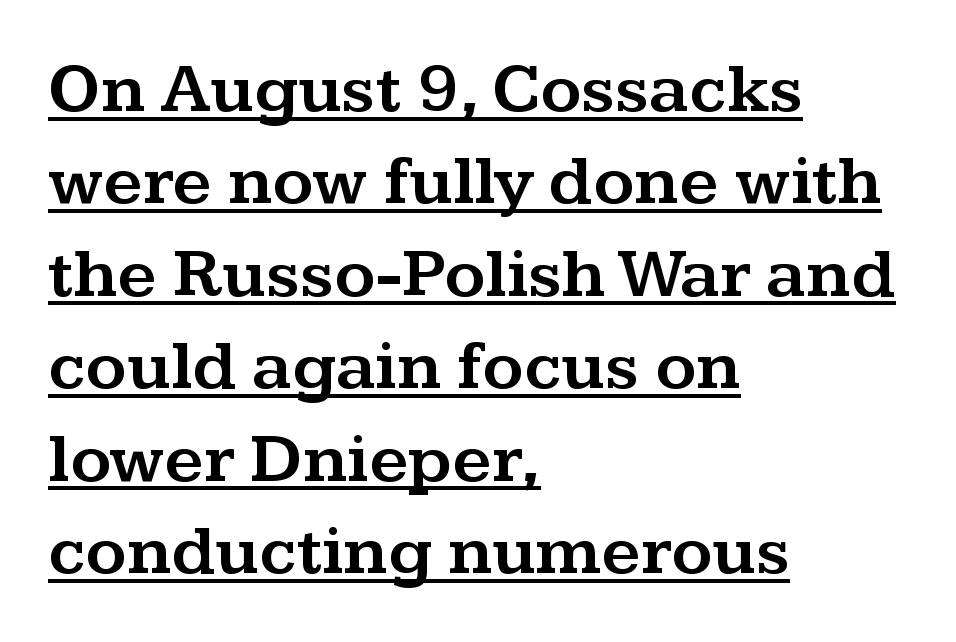
{"serif": "yes", "italic": "no", "width": "wide", "stroke_contrast": "medium", "x_height": "medium", "monospaced": "no", "underline": "yes", "align": "left", "line_spacing": "normal", "line_spacing_ratio": 1.32, "letter_spacing": "normal", "letter_spacing_em": 0.0, "glyph_px": 70}
